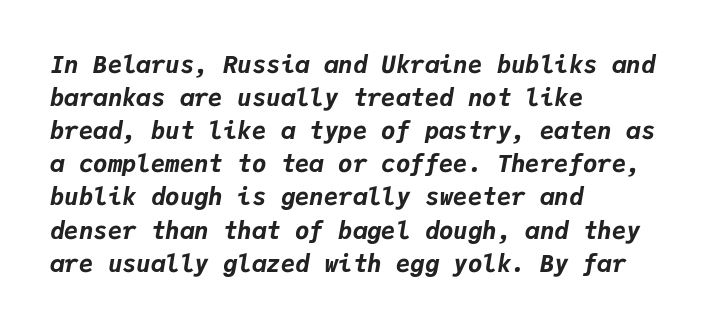
The axis of the letterforms is tilted away from vertical. Pretty heavy lettering here — definitely bold. The lines in this sample share a left origin and differ only in where they stop. Beneath every word, the page is bare.
